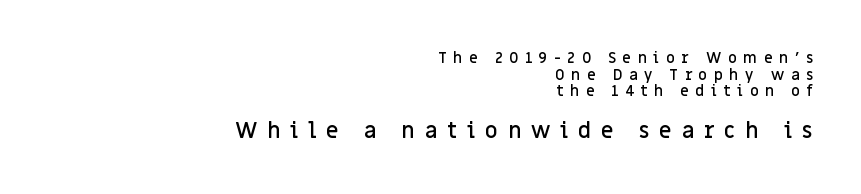
The image shows 22 px text type, upright; set right-aligned, tight line spacing (1.11x), unusually wide letter spacing (+0.44 em), not underlined; the second (bottom) block is 1.47x larger.
